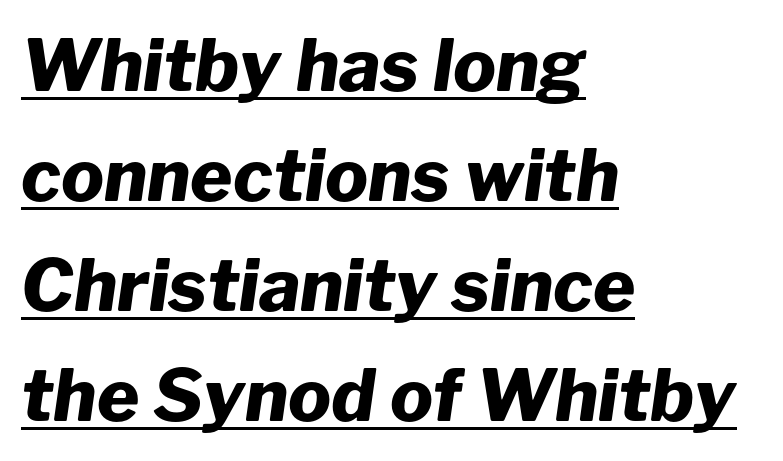
{"italic": "yes", "lean": "right", "slant_degrees": 8, "bold": "yes", "weight": "heavy", "width": "normal", "stroke_contrast": "low", "x_height": "medium", "monospaced": "no", "underline": "yes", "align": "left", "line_spacing": "normal", "line_spacing_ratio": 1.53, "letter_spacing": "normal", "letter_spacing_em": 0.0, "glyph_px": 72}
